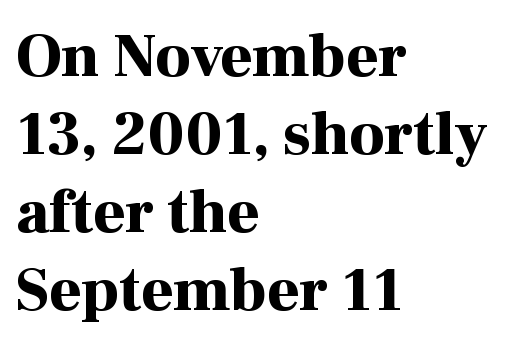
{"serif": "yes", "italic": "no", "bold": "yes", "weight": "bold", "width": "normal", "stroke_contrast": "high", "x_height": "medium", "monospaced": "no", "underline": "no", "align": "left", "line_spacing": "normal", "line_spacing_ratio": 1.26, "letter_spacing": "normal", "letter_spacing_em": 0.0, "glyph_px": 62}
